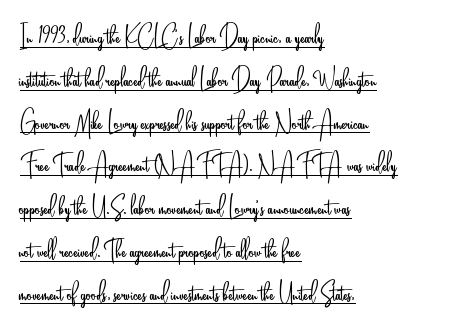
A typesetter would label this face a sans. Think of a printed novel: that variable character pitch is what you see here. Left-aligned paragraph, ragged on the right. Underlined type.
